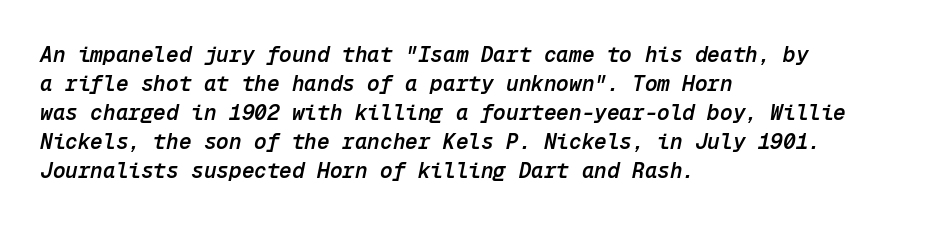
The image shows 21 px text type, italic (leaning right); set left-aligned, normal line spacing (1.38x), normal letter spacing, not underlined.
